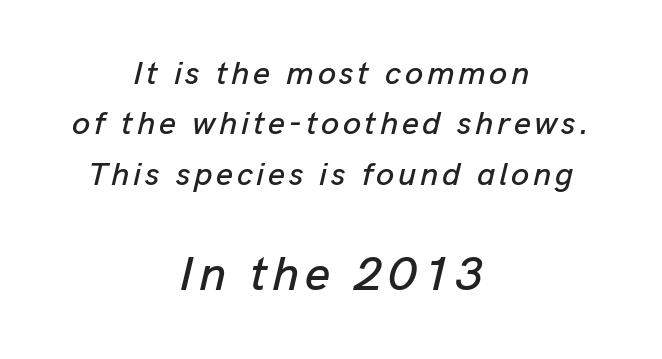
Q: Is the text italic (slanted)? A: Yes, it leans right by about 13 degrees.
Q: Is the text underlined? A: No.
Q: How is the paragraph aligned? A: Centered.
Q: Is the spacing between lines tight, normal or loose? A: Normal.
Q: Which block of text is set in a larger size, the first (top) or the second (bottom)? A: The second (bottom) one.
Q: Width (condensed, normal, or wide)? A: Normal.
Q: Stroke contrast? A: Low.
Q: x-height? A: Medium.
Q: Monospaced? A: No.
